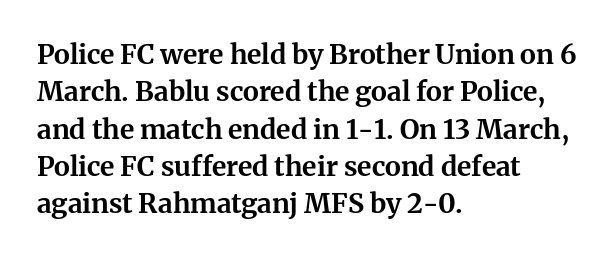
The image shows 27 px bold type, upright; set left-aligned, normal line spacing (1.38x), normal letter spacing, not underlined.
